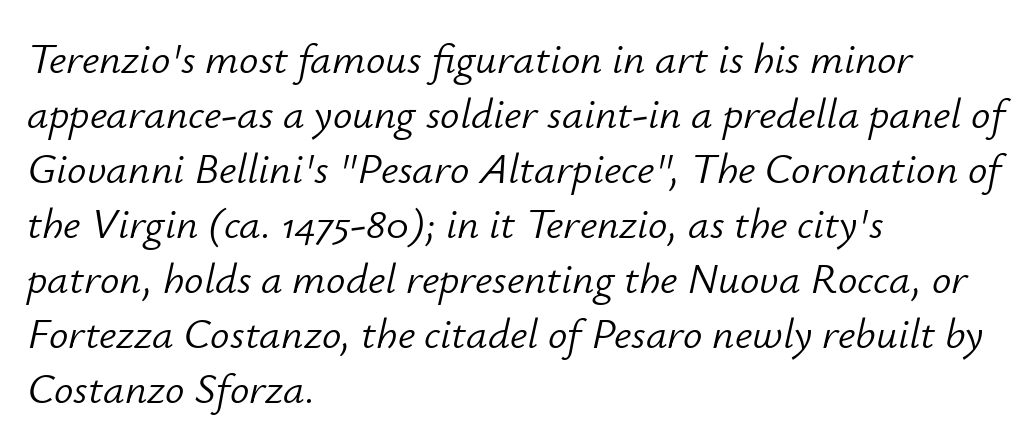
{"italic": "yes", "lean": "right", "slant_degrees": 12, "bold": "no", "weight": "light", "width": "normal", "stroke_contrast": "low", "x_height": "small", "monospaced": "no", "underline": "no", "align": "left", "line_spacing": "normal", "line_spacing_ratio": 1.28, "letter_spacing": "normal", "letter_spacing_em": 0.0, "glyph_px": 43}
